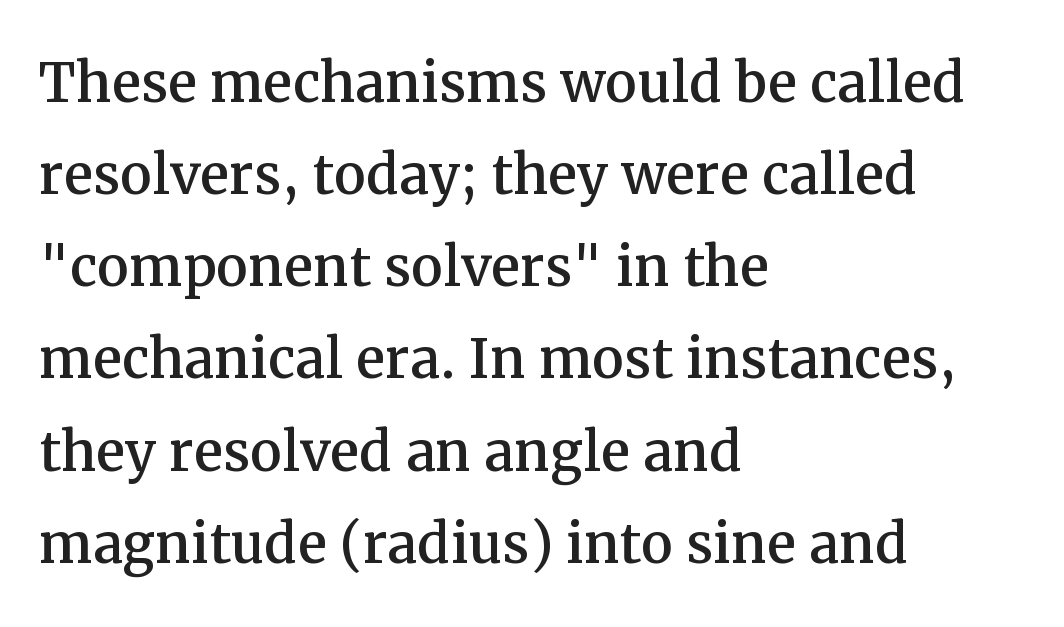
{"serif": "yes", "italic": "no", "width": "normal", "stroke_contrast": "medium", "x_height": "medium", "monospaced": "no", "underline": "no", "align": "left", "line_spacing": "normal", "line_spacing_ratio": 1.28, "letter_spacing": "normal", "letter_spacing_em": 0.0, "glyph_px": 72}
